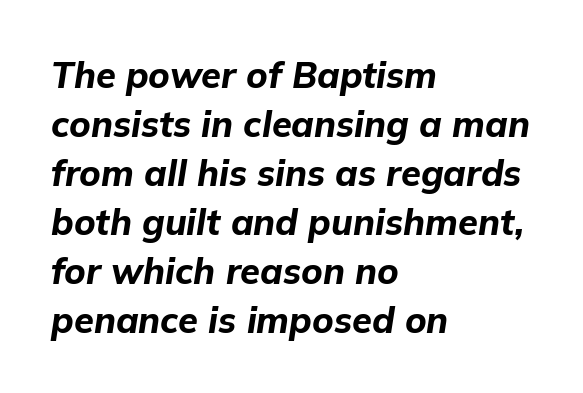
Note the varied advance widths — an 'i' is clearly narrower than an 'm'. A clean baseline with only descenders dipping below it. The paragraph has a hard left edge and a soft right edge. Emphasis-style slanted type is in use. Short note: letters normally spaced.
